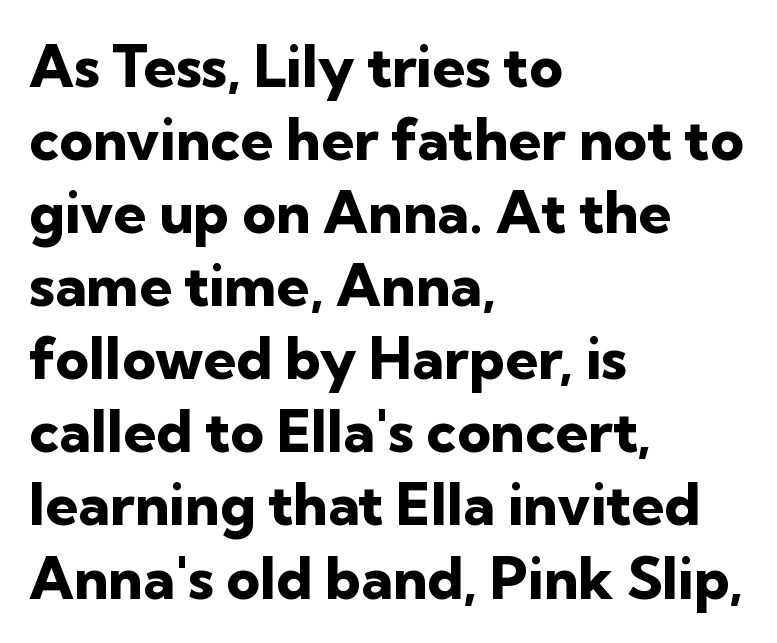
Quick note: underline off. You could not count columns in this text — the font is proportionally spaced. I'd describe the lettering as bold — thick and assertive. Serif or sans? Sans — the stroke terminals are bare.
